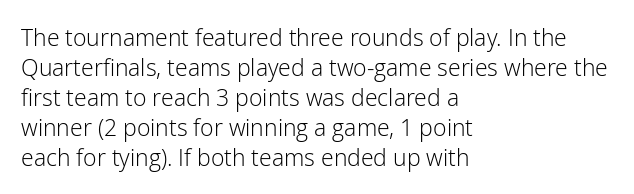
The image shows 23 px text type, upright; set left-aligned, normal line spacing (1.3x), normal letter spacing, not underlined.
